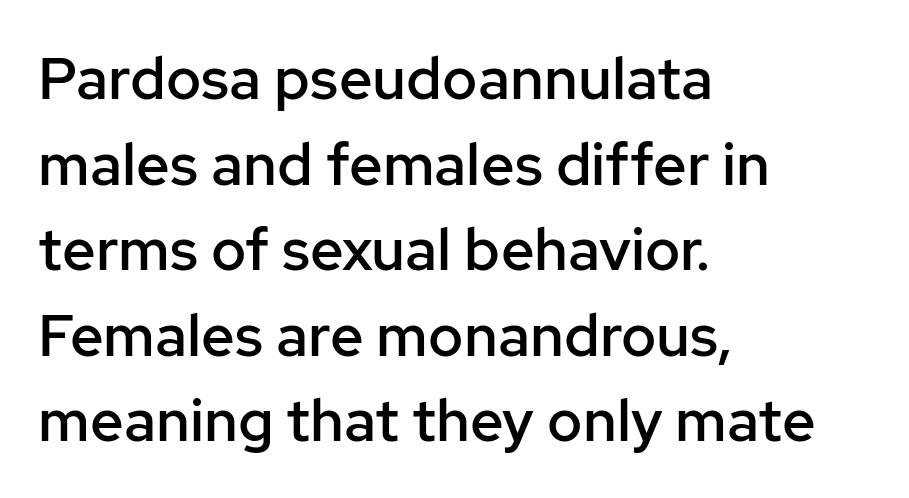
Proportional: the letters do not fall into vertical columns. The baseline area is clear. Leading: standard. Does the copy run flush right? No — it runs flush left.
